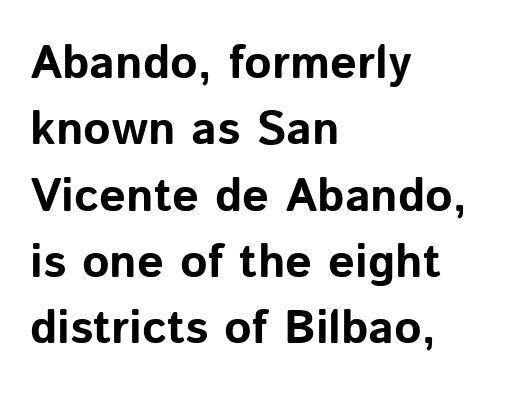
Typographically, this falls in the sans-serif category. A clean baseline with only descenders dipping below it. Reading down the column, the eye jumps a familiar distance to each next line. The text block is weighted toward the left margin, trailing off unevenly rightward.
